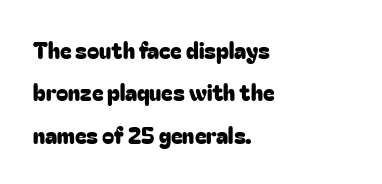
Honestly, there is no underline to notice here at all. Caption: standard tracking, unaltered. These lines were composed using upright roman letters. In CSS terms this would be text-align: left. Widely set lines give the paragraph a tall, airy silhouette.
